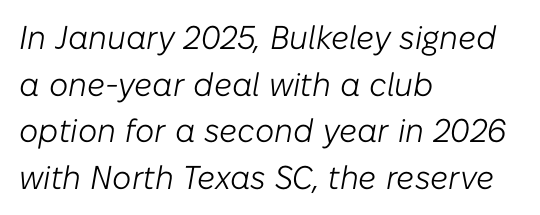
These lines are rendered in a variable-pitch font. Counters stay open thanks to moderate or lighter strokes. Does the lettering tilt? It does — this is italic. Default kerning and tracking; the words read as compact shapes. The string is rendered with underlining switched off. Does the leading feel generous? No, just average.
